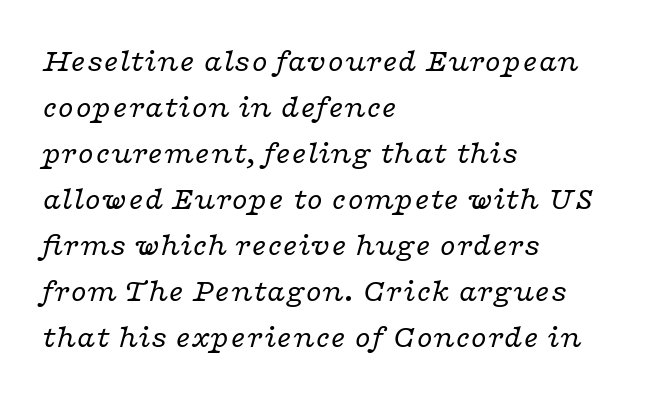
Q: Is the text bold? A: No.
Q: Is the text italic (slanted)? A: Yes, it leans right by about 16 degrees.
Q: Is the typeface a serif or a sans-serif typeface? A: Serif.
Q: Is the text underlined? A: No.
Q: How is the paragraph aligned? A: Left-aligned.
Q: Is the spacing between letters normal or unusually wide? A: Normal.
Q: Is the spacing between lines tight, normal or loose? A: Normal.
Q: Width (condensed, normal, or wide)? A: Wide.
Q: Stroke contrast? A: Low.
Q: x-height? A: Medium.
Q: Monospaced? A: No.
